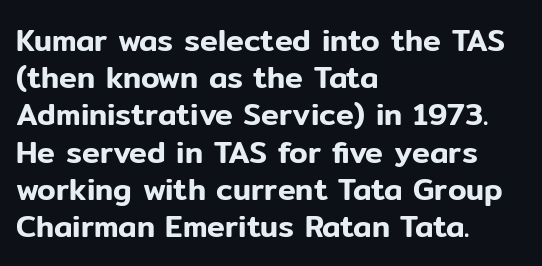
Honestly, the letter spacing is just normal — you wouldn't notice it. Check the space under the baseline: it is left empty. Grotesque or geometric, the face here clearly has no serifs. Note the varied advance widths — an 'i' is clearly narrower than an 'm'. This sample is left-justified, so line endings fall wherever the words run out. Posture: straight, roman, zero tilt.
